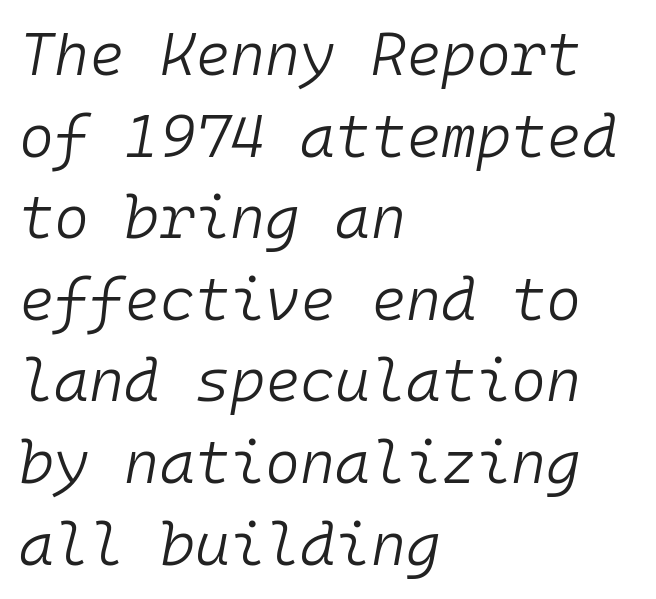
{"italic": "yes", "lean": "right", "slant_degrees": 10, "bold": "no", "weight": "light", "width": "normal", "stroke_contrast": "low", "x_height": "medium", "monospaced": "yes", "underline": "no", "align": "left", "line_spacing": "normal", "line_spacing_ratio": 1.36, "letter_spacing": "normal", "letter_spacing_em": 0.0, "glyph_px": 60}
